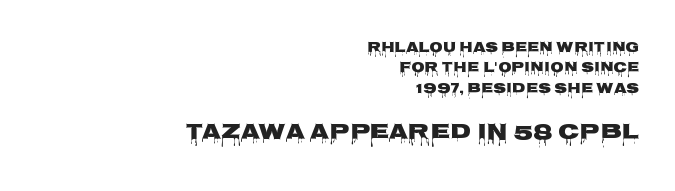
Q: Is the text bold? A: Yes.
Q: Is the text italic (slanted)? A: No, it is upright.
Q: Is the text underlined? A: No.
Q: How is the paragraph aligned? A: Right-aligned.
Q: Is the spacing between letters normal or unusually wide? A: Normal.
Q: Is the spacing between lines tight, normal or loose? A: Normal.
Q: Which block of text is set in a larger size, the first (top) or the second (bottom)? A: The second (bottom) one.
